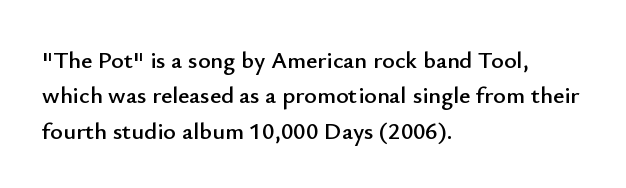
Q: Is the text italic (slanted)? A: No, it is upright.
Q: Is the text underlined? A: No.
Q: How is the paragraph aligned? A: Left-aligned.
Q: Is the spacing between letters normal or unusually wide? A: Normal.
Q: Is the spacing between lines tight, normal or loose? A: Normal.
